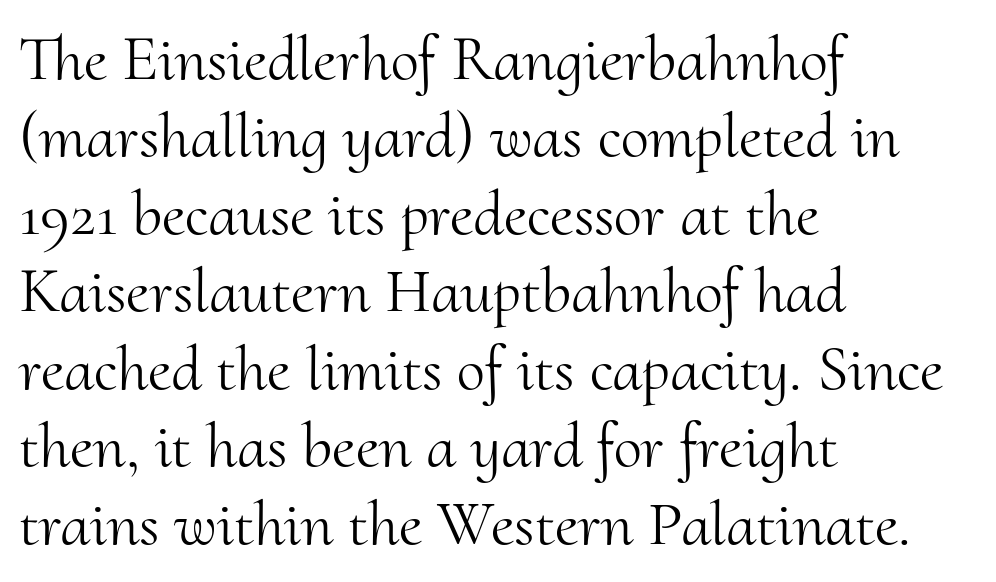
The passage shown is not underscored anywhere. The specimen reads as upright at a glance. Here the designer chose a conventional face with non-uniform glyph widths. This sample uses a serif face.
